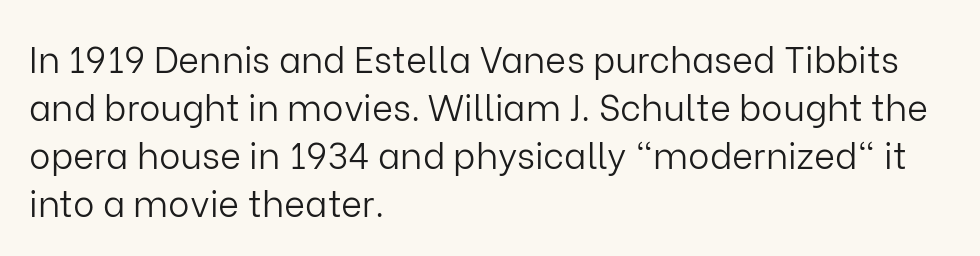
These lines stack with their left ends in a neat column. Normally led — the rows are evenly, conventionally spaced. Nope, not italic — everything's standing straight. Stems and bowls with no extra thickness — not bold.
